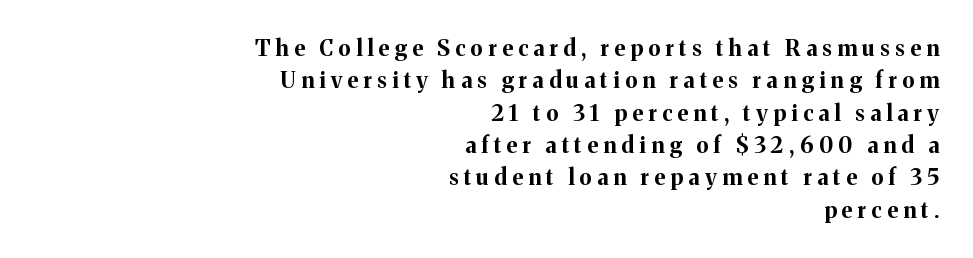
The foot of each line stays bare and open. Posture: straight, roman, zero tilt. Tracking value appears strongly positive — letters spread wide. These lines are set flush right with a ragged left edge. The letters are bold, with thick, heavy strokes. How would I describe the line gaps? Plain and ordinary.
